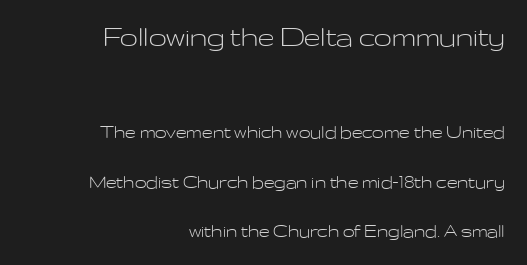
{"serif": "no", "italic": "no", "bold": "no", "weight": "light", "width": "wide", "stroke_contrast": "low", "x_height": "medium", "monospaced": "no", "underline": "no", "align": "right", "line_spacing": "loose", "line_spacing_ratio": 2.34, "letter_spacing": "normal", "letter_spacing_em": 0.0, "larger_block": "first", "size_ratio": 1.52, "glyph_px": 32}
